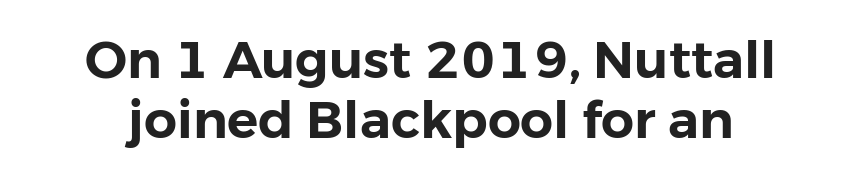
Spacing between characters is what you'd get straight out of the box. Note the varied advance widths — an 'i' is clearly narrower than an 'm'. Note: no serifs on the glyphs. No italicization has been applied; the sample stays upright. Anything drawn beneath the words? Only blank space.
